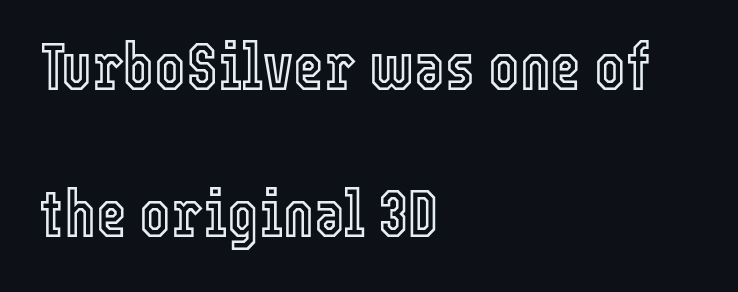
Underline: absent. Layout note: lines flush left. These lines were composed using upright roman letters. Is this a fixed-width face? No — the glyphs have proportional, varying widths. Look at the tracking — it's just the regular setting, nothing added. Leading is clearly above the norm, producing a sparse column.
